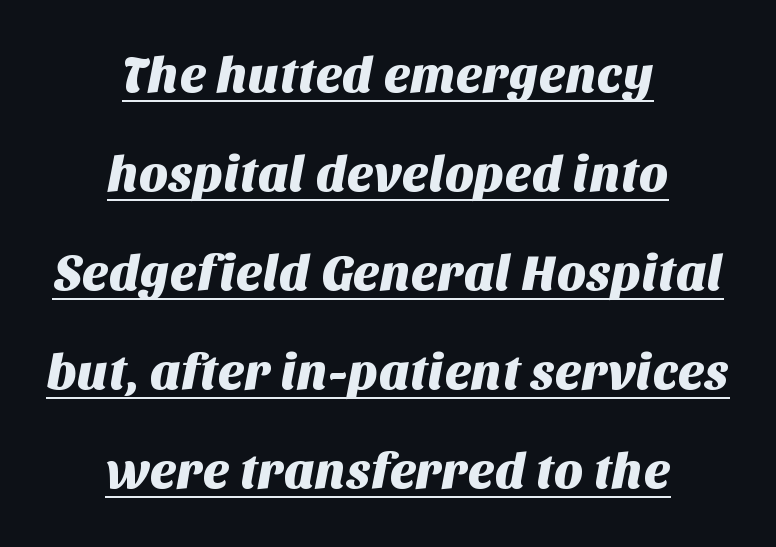
Q: Is the typeface a serif or a sans-serif typeface? A: Sans-serif.
Q: Is the text underlined? A: Yes.
Q: How is the paragraph aligned? A: Centered.
Q: Is the spacing between letters normal or unusually wide? A: Normal.
Q: Is the spacing between lines tight, normal or loose? A: Loose.
Q: Width (condensed, normal, or wide)? A: Normal.
Q: Stroke contrast? A: Medium.
Q: x-height? A: Large.
Q: Monospaced? A: No.
